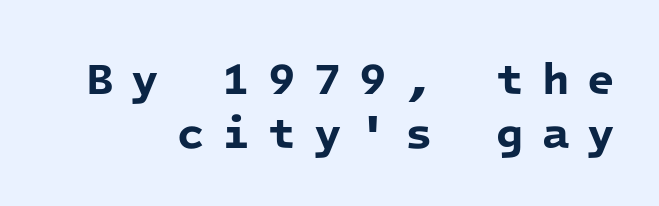
The image shows 45 px bold sans-serif type, monospaced; set line spacing 1.2x, unusually wide letter spacing (+0.4 em), not underlined; low stroke contrast and a medium x-height.
